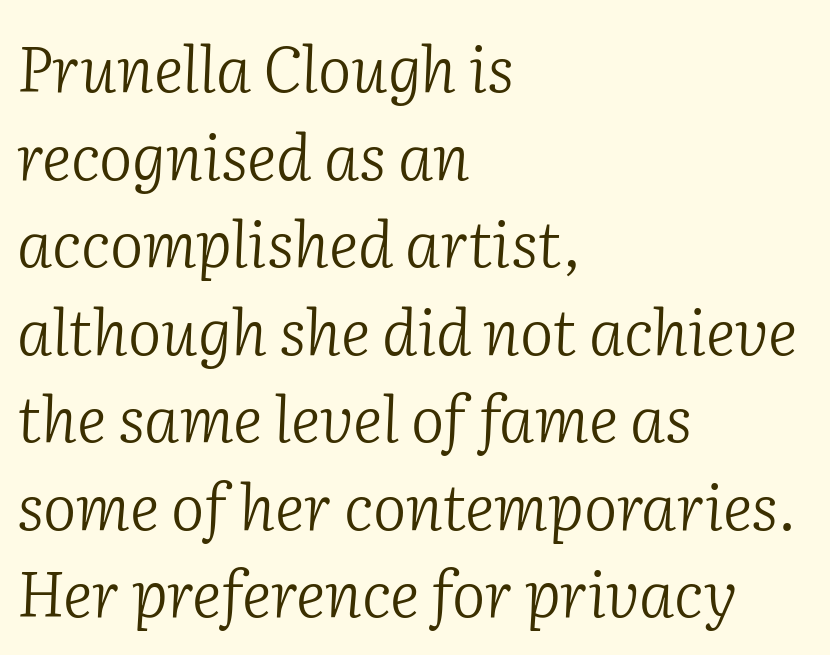
{"serif": "yes", "italic": "yes", "lean": "right", "slant_degrees": 2, "bold": "no", "weight": "light", "width": "normal", "stroke_contrast": "low", "x_height": "medium", "monospaced": "no", "underline": "no", "align": "left", "line_spacing": "normal", "line_spacing_ratio": 1.39, "letter_spacing": "normal", "letter_spacing_em": 0.0, "glyph_px": 63}
